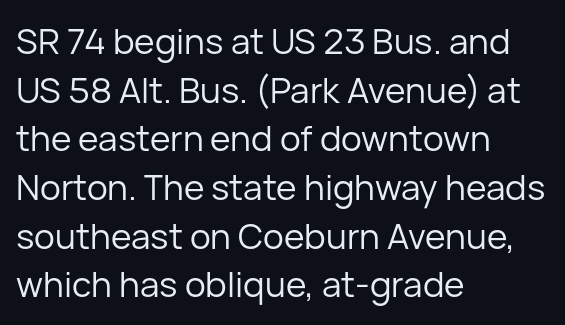
The image shows 35 px regular-weight sans-serif type, upright; set left-aligned, normal line spacing (1.39x), normal letter spacing, not underlined; low stroke contrast and a medium x-height.
